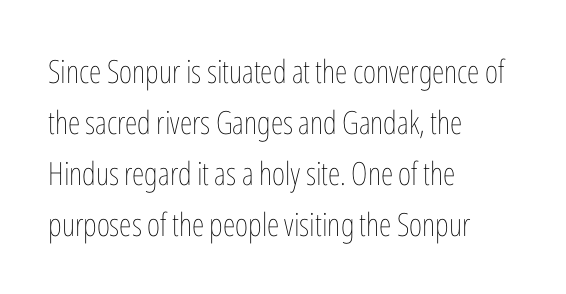
Each row of text sits above clean, open space. Rendered with straight, roman letterforms. The font is comparable to plain body text, perhaps lighter. These lines sit exactly where default settings would place them. Inter-character spacing is left at the font's built-in metrics.
